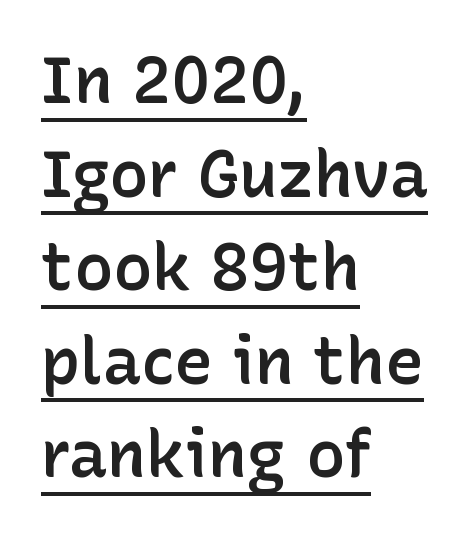
The image shows 65 px semibold sans-serif type, upright; set left-aligned, normal line spacing (1.44x), normal letter spacing, underlined; low stroke contrast and a medium x-height.
